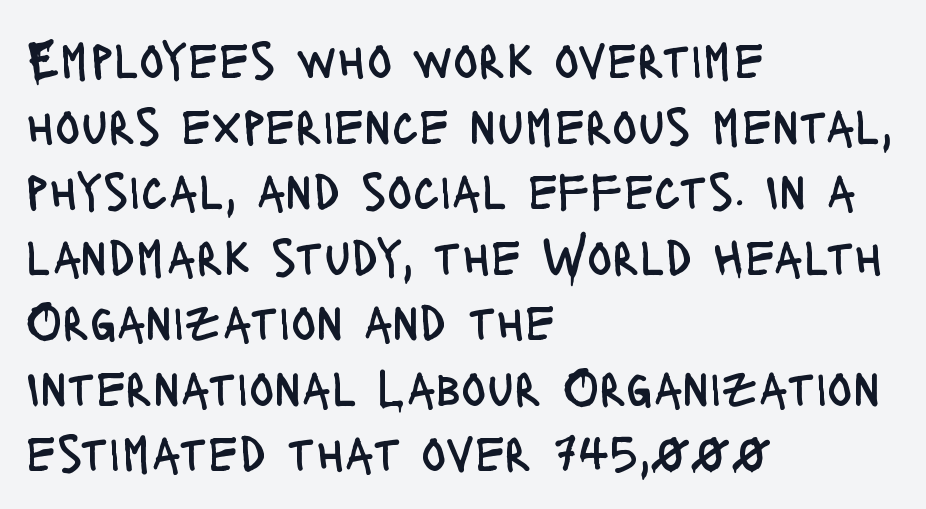
If you drew a line through each stem, it would be perfectly vertical. The face used here is proportionally spaced, like ordinary book or web type. On a weight scale, this lands at 450 or below. Does the copy run flush right? No — it runs flush left.
